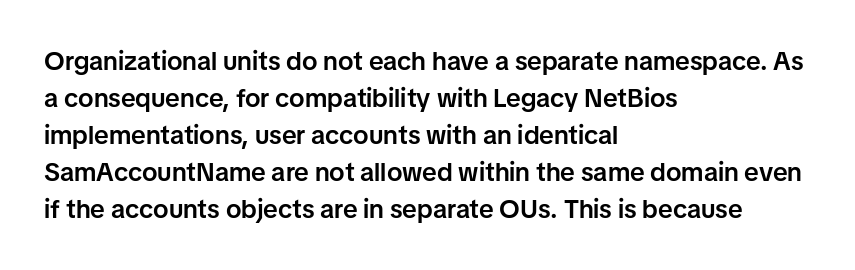
Q: Is the text bold? A: Semi-bold.
Q: Is the text italic (slanted)? A: No, it is upright.
Q: Is the text underlined? A: No.
Q: How is the paragraph aligned? A: Left-aligned.
Q: Is the spacing between letters normal or unusually wide? A: Normal.
Q: Is the spacing between lines tight, normal or loose? A: Normal.
